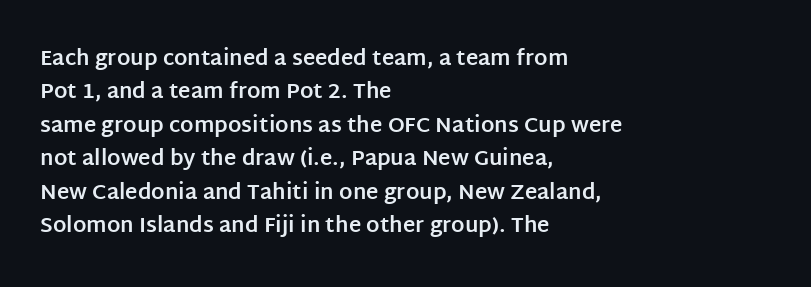
The image shows 21 px bold type, upright; set left-aligned, normal line spacing (1.59x), normal letter spacing, not underlined.
